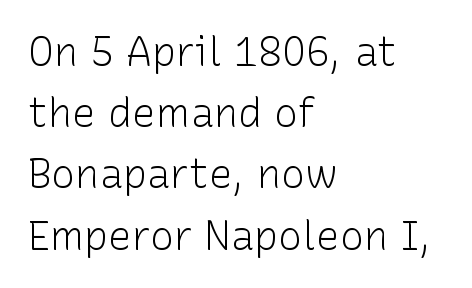
Q: Is the text bold? A: No.
Q: Is the text italic (slanted)? A: No, it is upright.
Q: Is the typeface a serif or a sans-serif typeface? A: Sans-serif.
Q: Is the text underlined? A: No.
Q: How is the paragraph aligned? A: Left-aligned.
Q: Is the spacing between letters normal or unusually wide? A: Normal.
Q: Is the spacing between lines tight, normal or loose? A: Normal.
Q: Width (condensed, normal, or wide)? A: Normal.
Q: Stroke contrast? A: Low.
Q: x-height? A: Medium.
Q: Monospaced? A: No.
